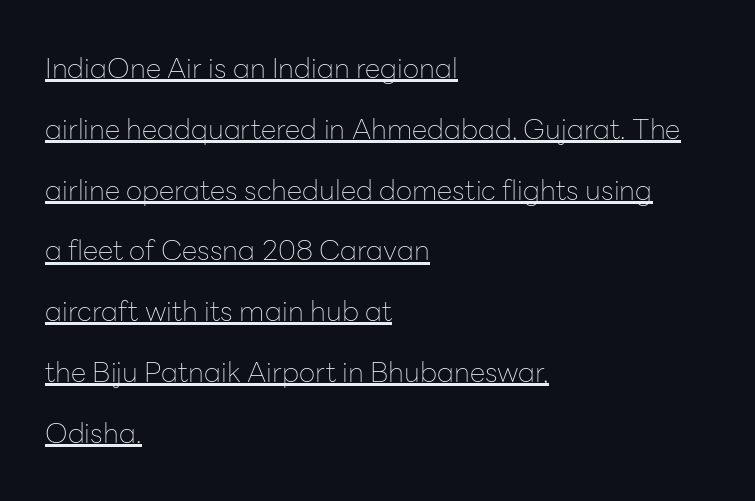
The image shows 28 px thin sans-serif type, upright; set left-aligned, loose line spacing (2.17x), normal letter spacing, underlined; low stroke contrast and a medium x-height.
